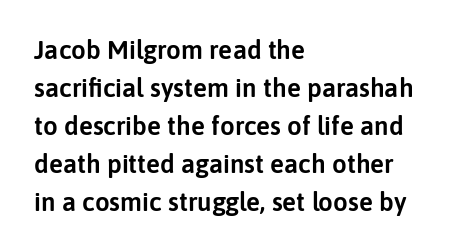
The image shows 26 px text type, upright; set left-aligned, normal line spacing (1.46x), normal letter spacing, not underlined.
